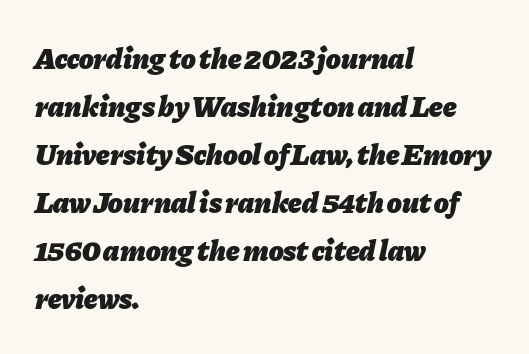
Q: Is the text bold? A: Yes.
Q: Is the text italic (slanted)? A: Yes, it leans right by about 11 degrees.
Q: Is the text underlined? A: No.
Q: How is the paragraph aligned? A: Left-aligned.
Q: Is the spacing between letters normal or unusually wide? A: Normal.
Q: Is the spacing between lines tight, normal or loose? A: Normal.
Q: Width (condensed, normal, or wide)? A: Normal.
Q: Stroke contrast? A: Low.
Q: x-height? A: Medium.
Q: Monospaced? A: No.
